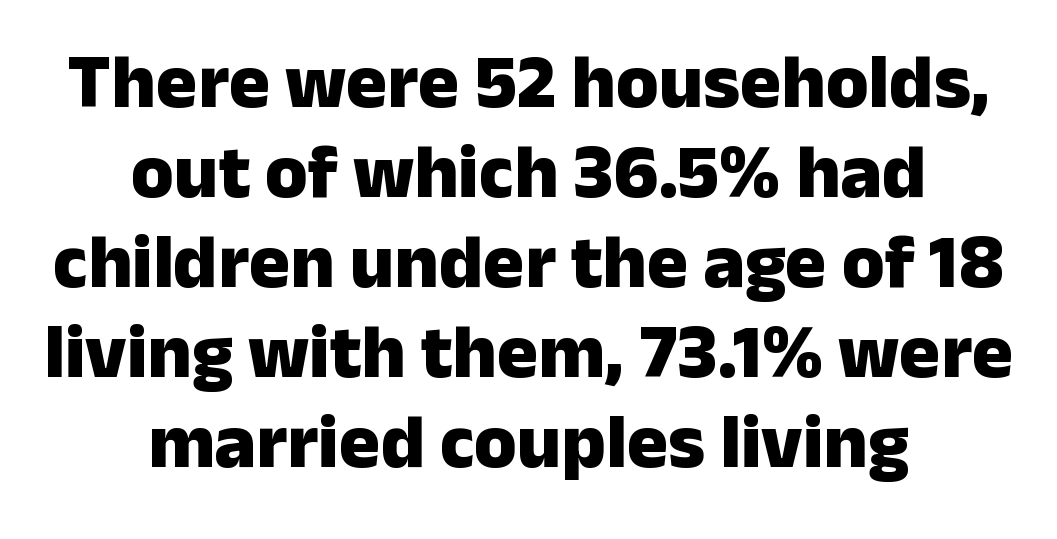
The image shows 77 px heavy sans-serif type, upright; set centered, line spacing 1.17x, normal letter spacing, not underlined; low stroke contrast and a medium x-height.
